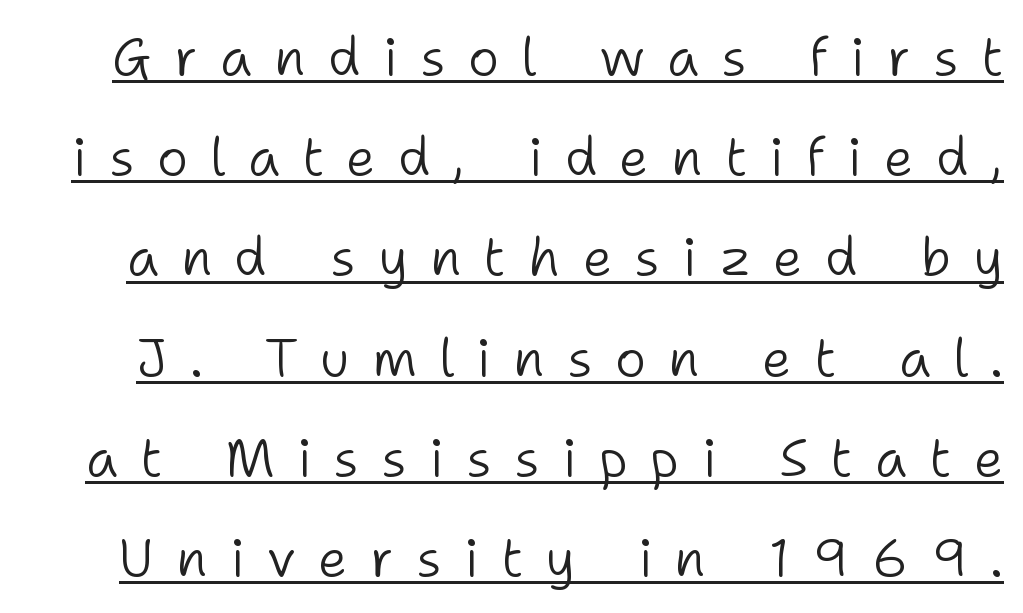
{"serif": "no", "italic": "no", "bold": "no", "weight": "light", "width": "normal", "stroke_contrast": "low", "x_height": "medium", "monospaced": "no", "underline": "yes", "line_spacing_ratio": 1.89, "letter_spacing": "wide", "letter_spacing_em": 0.42, "glyph_px": 53}
